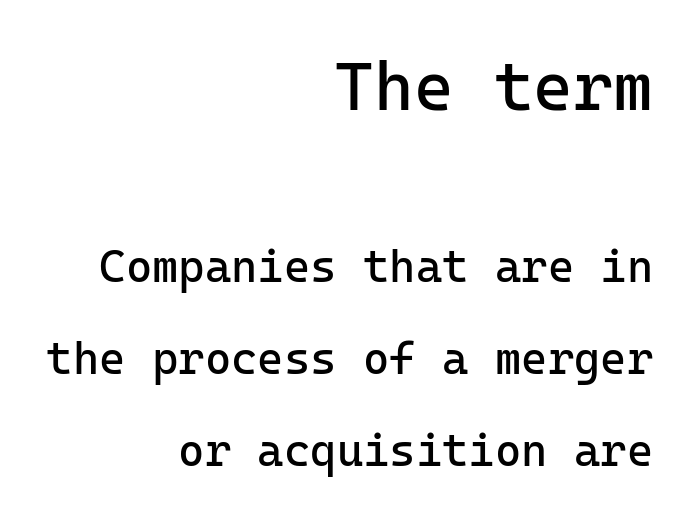
Underlining? Definitely not there. Examine the stroke ends and you'll find no serifs. The block sitting higher on the canvas is the one with enlarged characters. Vertical strokes here are truly vertical. You could fit nearly another row in the gap between these rows.
